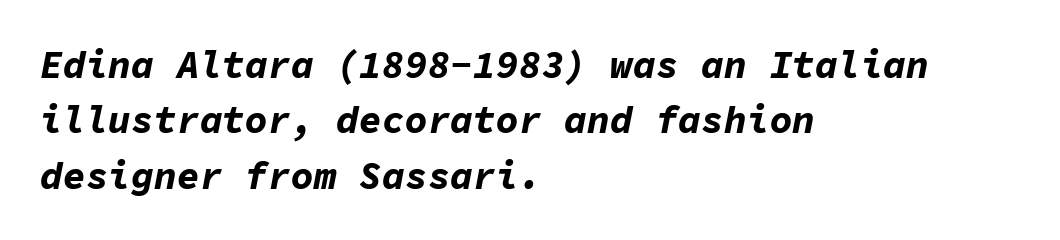
The image shows 38 px bold type, italic (leaning right), monospaced; set left-aligned, normal line spacing (1.46x), normal letter spacing, not underlined; low stroke contrast and a medium x-height.
